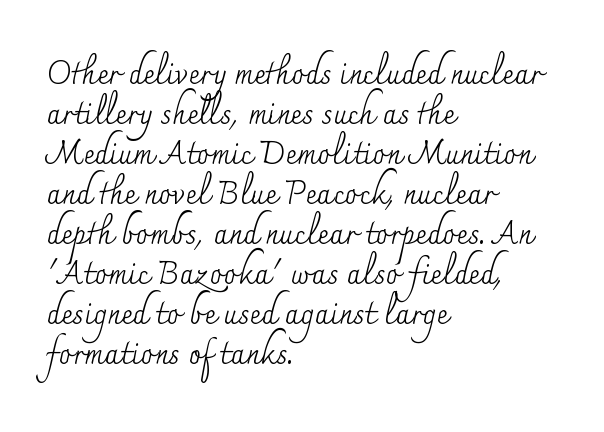
{"serif": "yes", "bold": "no", "weight": "regular", "width": "normal", "stroke_contrast": "medium", "x_height": "small", "monospaced": "no", "underline": "no", "align": "left", "line_spacing": "normal", "line_spacing_ratio": 1.29, "letter_spacing": "normal", "letter_spacing_em": 0.0, "glyph_px": 31}
